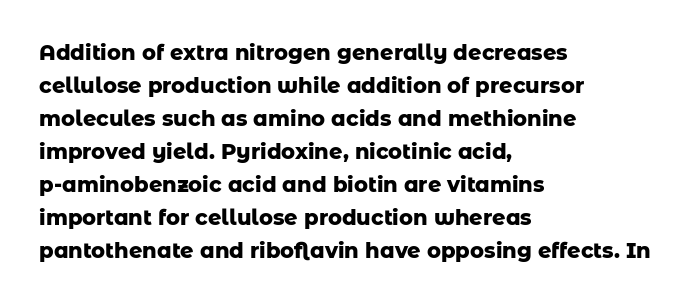
{"italic": "no", "bold": "yes", "underline": "no", "align": "left", "line_spacing": "normal", "line_spacing_ratio": 1.57, "letter_spacing": "normal", "letter_spacing_em": 0.0, "glyph_px": 21}
